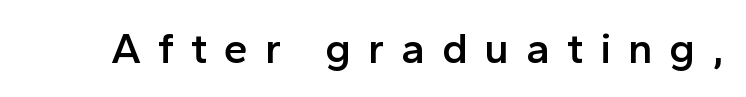
This sample has the flowing, uneven cadence of proportional lettering. Does the lettering tilt? It doesn't — this is upright. Decoration check: the copy has no underline. Is the letter spacing exaggerated? Yes — the characters are pushed far apart. A semibold gives these letters moderate extra thickness, short of bold. Nothing sits at the stroke ends, so this counts as sans-serif.
